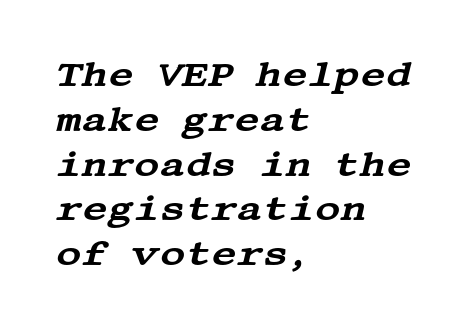
The image shows 35 px wide serif type, italic (leaning right); set left-aligned, normal line spacing (1.28x), normal letter spacing, not underlined; medium stroke contrast and a large x-height.
